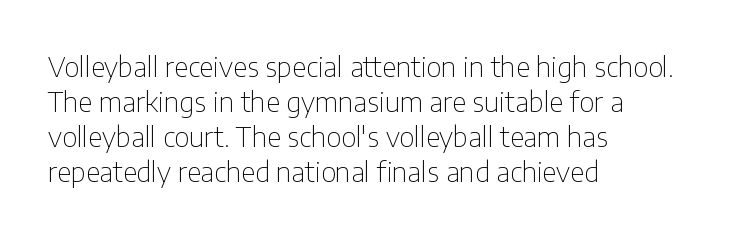
The specimen reads as upright at a glance. Line beginnings align vertically; line endings do not. The designer left line spacing at the default. Stroke mass is kept to a normal reading level or below. In terms of letterspacing, this is plain default setting.
